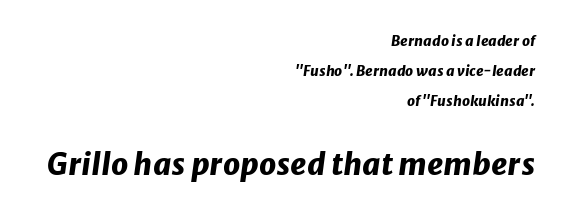
Spacing verdict: proportional, widths tailored to each character. Yep, that's italic — everything's leaning. Rule under the text: the space is simply empty. Nothing unusual about the tracking: characters are spaced as the font intends. Block two is the big one; block one sits smaller above it. The paragraph shown leans on its right margin.
